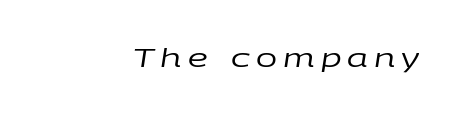
Q: Is the text bold? A: No.
Q: Is the text italic (slanted)? A: Yes, it leans right by about 9 degrees.
Q: Is the text underlined? A: No.
Q: Is the spacing between letters normal or unusually wide? A: Unusually wide.
